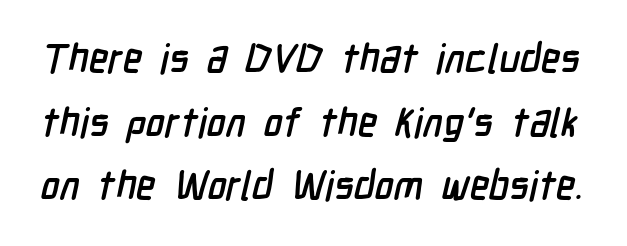
Q: Is the typeface a serif or a sans-serif typeface? A: Sans-serif.
Q: Is the text underlined? A: No.
Q: Is the spacing between letters normal or unusually wide? A: Normal.
Q: Is the spacing between lines tight, normal or loose? A: Normal.
Q: Width (condensed, normal, or wide)? A: Condensed.
Q: Stroke contrast? A: Low.
Q: x-height? A: Medium.
Q: Monospaced? A: No.
